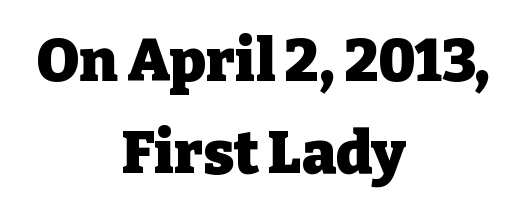
How are the letters spaced? Ordinarily, with no added tracking. Centered paragraph, ragged on both sides. Yep, those are serifs on the letters. Anything drawn beneath the words? Only blank space. On the weight axis this lands at bold, roughly 700.
